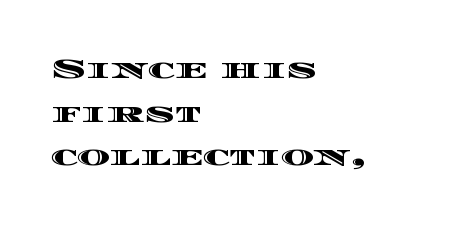
The face used here is proportionally spaced, like ordinary book or web type. The paragraph has a hard left edge and a soft right edge. These lines sit exactly where default settings would place them. You can tell it's not italic because the verticals are truly vertical.
